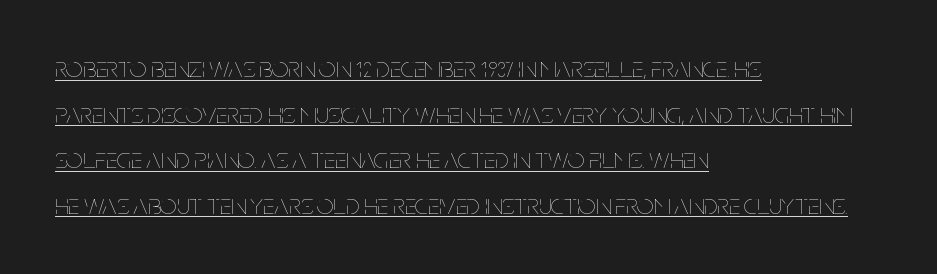
Q: Is the text bold? A: No.
Q: Is the text italic (slanted)? A: No, it is upright.
Q: Is the text underlined? A: Yes.
Q: How is the paragraph aligned? A: Left-aligned.
Q: Is the spacing between letters normal or unusually wide? A: Normal.
Q: Is the spacing between lines tight, normal or loose? A: Normal.
Q: Width (condensed, normal, or wide)? A: Condensed.
Q: Stroke contrast? A: Low.
Q: x-height? A: Large.
Q: Monospaced? A: No.
